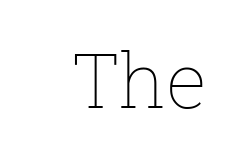
{"italic": "no", "bold": "no", "weight": "thin", "width": "normal", "stroke_contrast": "low", "x_height": "medium", "monospaced": "no", "underline": "no", "letter_spacing": "normal", "letter_spacing_em": 0.0, "glyph_px": 76}
